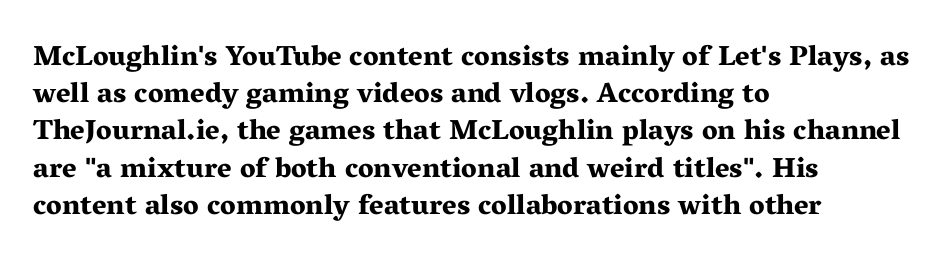
The image shows 28 px bold, wide serif type, upright; set left-aligned, normal line spacing (1.33x), normal letter spacing, not underlined; medium stroke contrast and a medium x-height.
